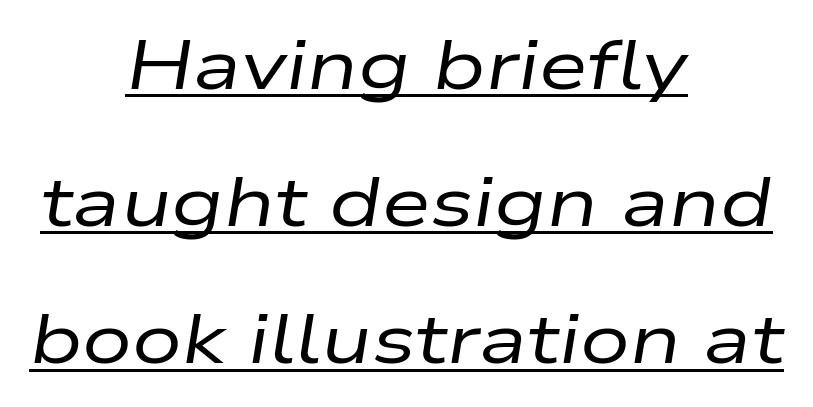
The leading is generous, giving the passage an open texture. The face used here is proportionally spaced, like ordinary book or web type. Typeset on center — no edge is straight. The specimen reads as italic at a glance. Nothing unusual about the tracking: characters are spaced as the font intends.
